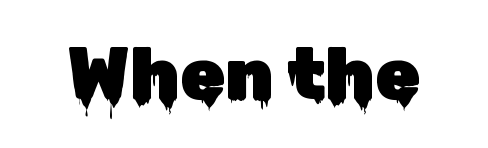
{"serif": "no", "italic": "no", "width": "normal", "stroke_contrast": "low", "x_height": "medium", "monospaced": "no", "underline": "no", "letter_spacing": "normal", "letter_spacing_em": 0.0, "glyph_px": 73}
